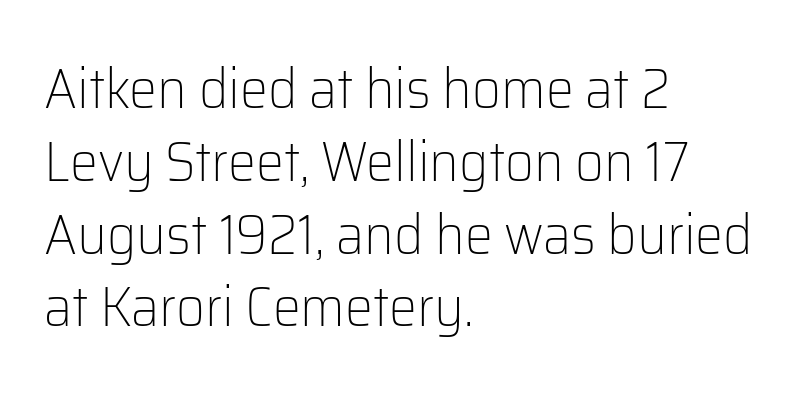
Q: Is the text bold? A: No.
Q: Is the text italic (slanted)? A: No, it is upright.
Q: Is the typeface a serif or a sans-serif typeface? A: Sans-serif.
Q: Is the text underlined? A: No.
Q: How is the paragraph aligned? A: Left-aligned.
Q: Is the spacing between letters normal or unusually wide? A: Normal.
Q: Is the spacing between lines tight, normal or loose? A: Normal.
Q: Width (condensed, normal, or wide)? A: Normal.
Q: Stroke contrast? A: Low.
Q: x-height? A: Medium.
Q: Monospaced? A: No.
